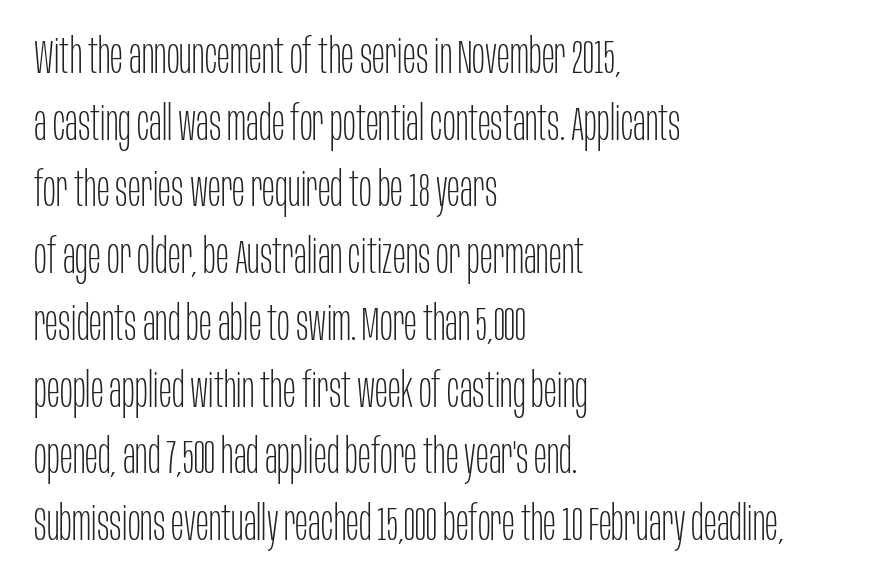
Here the glyphs are tracked normally, forming tight word shapes. Vertically, the passage feels balanced, rows spaced as you'd expect. If you drew a line through each stem, it would be perfectly vertical. A quiet, ordinary-to-light weight characterises the typeface. Do the characters align in a grid? No, the font is proportional.
